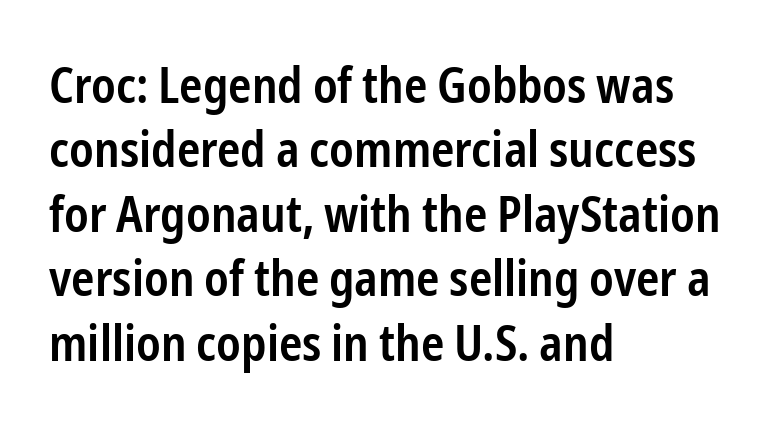
{"serif": "no", "italic": "no", "bold": "semi", "weight": "semibold", "width": "condensed", "stroke_contrast": "low", "x_height": "medium", "monospaced": "no", "underline": "no", "align": "left", "line_spacing": "normal", "line_spacing_ratio": 1.29, "letter_spacing": "normal", "letter_spacing_em": 0.0, "glyph_px": 50}
